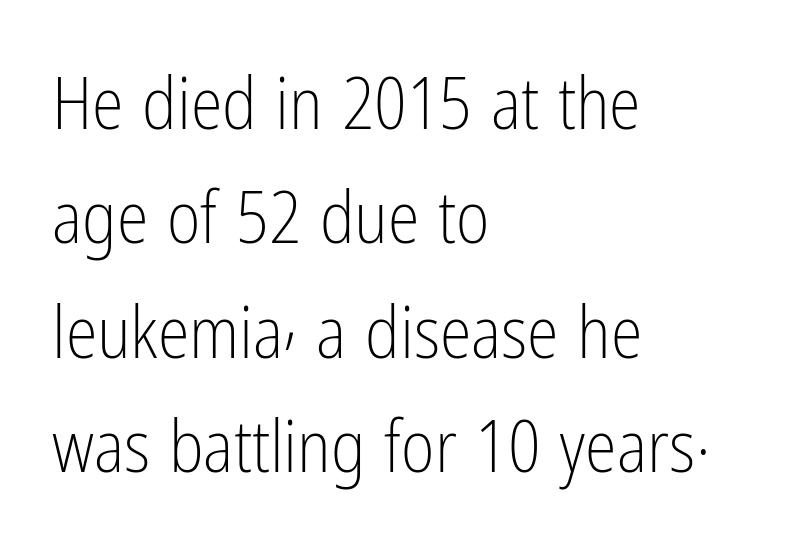
Default kerning and tracking; the words read as compact shapes. In terms of posture, this sample is upright. Compared with a typical body face, this is equally light or lighter still. Each line starts at the same left margin while the right side varies. Proportional: the letters do not fall into vertical columns.
